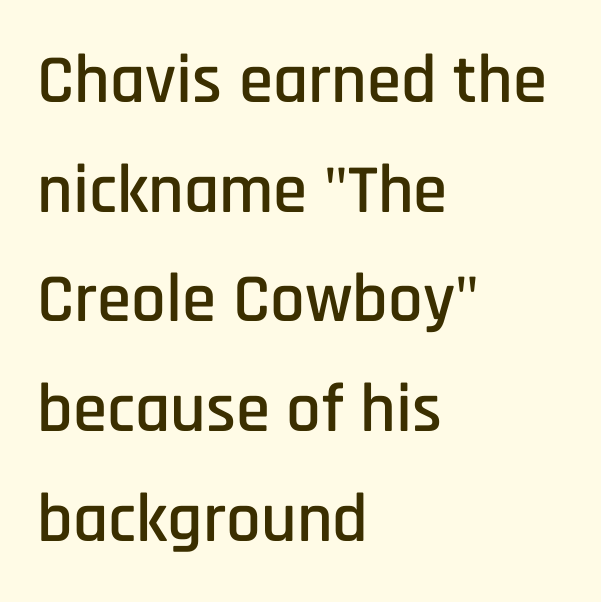
To sum up the face: it is a sans, with no serifs. Do the letters lean? They stand straight. Rows of type keep a routine distance in the vertical direction. Is this a fixed-width face? No — the glyphs have proportional, varying widths. Compared with typical body copy, the letter spacing here is the same.
